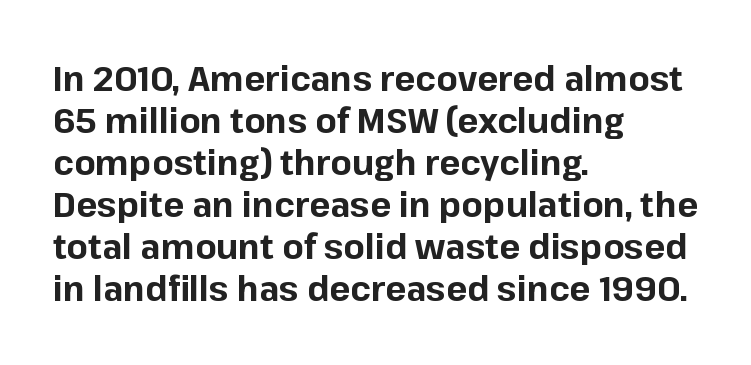
Q: Is the text bold? A: Yes.
Q: Is the text italic (slanted)? A: No, it is upright.
Q: Is the typeface a serif or a sans-serif typeface? A: Sans-serif.
Q: Is the text underlined? A: No.
Q: How is the paragraph aligned? A: Left-aligned.
Q: Is the spacing between letters normal or unusually wide? A: Normal.
Q: Width (condensed, normal, or wide)? A: Normal.
Q: Stroke contrast? A: Low.
Q: x-height? A: Medium.
Q: Monospaced? A: No.
